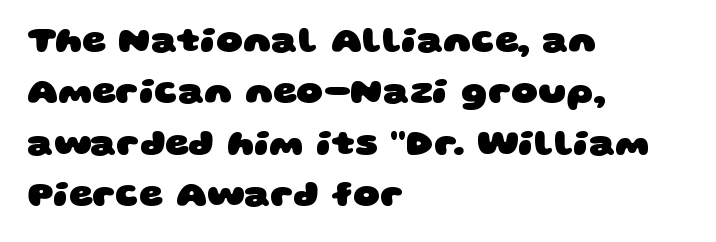
{"serif": "no", "bold": "yes", "weight": "heavy", "width": "wide", "stroke_contrast": "low", "x_height": "large", "monospaced": "no", "underline": "no", "align": "left", "line_spacing": "normal", "line_spacing_ratio": 1.39, "letter_spacing": "normal", "letter_spacing_em": 0.0, "glyph_px": 37}
